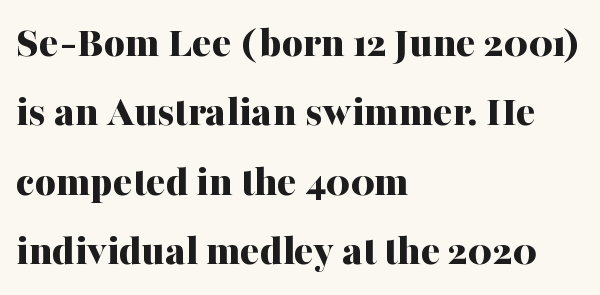
{"serif": "yes", "italic": "no", "bold": "yes", "weight": "bold", "width": "normal", "stroke_contrast": "medium", "x_height": "medium", "monospaced": "no", "underline": "no", "align": "left", "line_spacing": "normal", "line_spacing_ratio": 1.54, "letter_spacing": "normal", "letter_spacing_em": 0.0, "glyph_px": 45}
